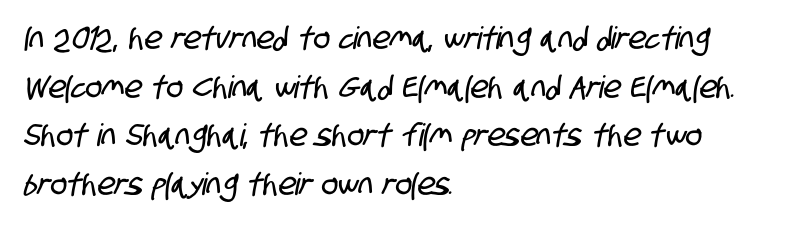
The setting favours the left margin, as ordinary paragraphs usually do. Regarding serifs, this sample does without them. Spacing verdict: proportional, widths tailored to each character. The letters sit at their default tracking, neither squeezed nor spread. Reading down the column, the eye jumps a familiar distance to each next line. The strip under each line holds only bare page.
